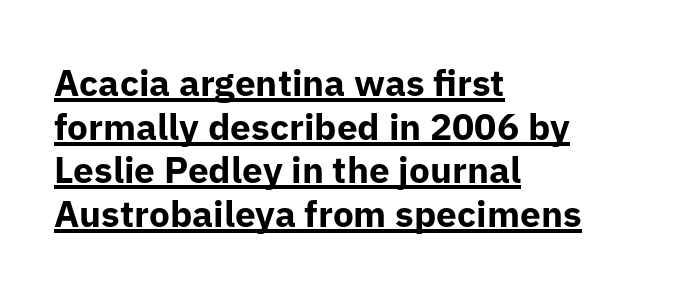
The image shows 37 px bold sans-serif type, upright; set left-aligned, line spacing 1.18x, normal letter spacing, underlined; low stroke contrast and a medium x-height.
